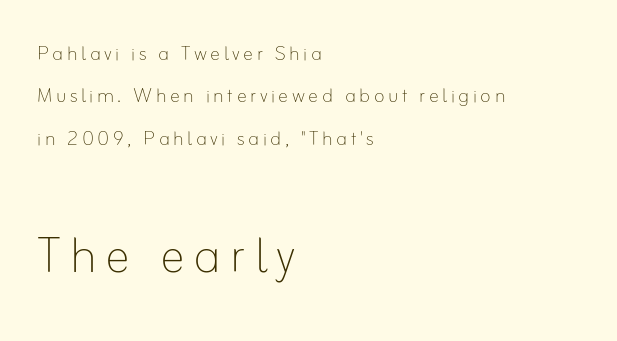
The image shows 63 px thin type, upright; set left-aligned, normal line spacing (1.7x), not underlined; the second (bottom) block is 2.52x larger; low stroke contrast and a small x-height.
